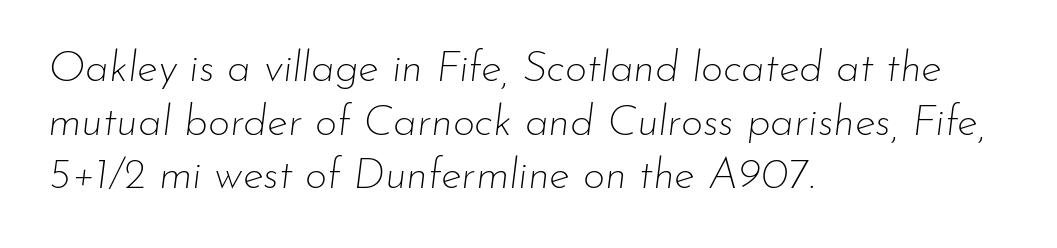
Q: Is the text bold? A: No.
Q: Is the text italic (slanted)? A: Yes, it leans right by about 7 degrees.
Q: Is the text underlined? A: No.
Q: How is the paragraph aligned? A: Left-aligned.
Q: Is the spacing between letters normal or unusually wide? A: Normal.
Q: Is the spacing between lines tight, normal or loose? A: Normal.
Q: Width (condensed, normal, or wide)? A: Normal.
Q: Stroke contrast? A: Low.
Q: x-height? A: Small.
Q: Monospaced? A: No.
